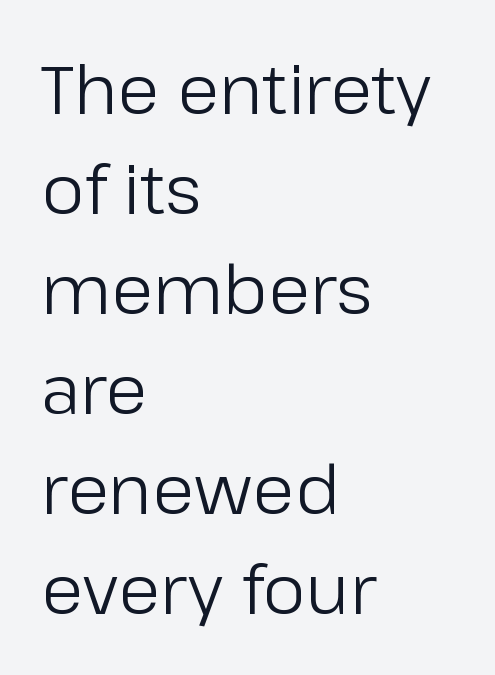
{"serif": "no", "italic": "no", "bold": "no", "weight": "regular", "width": "normal", "stroke_contrast": "low", "x_height": "medium", "monospaced": "no", "underline": "no", "align": "left", "line_spacing": "normal", "line_spacing_ratio": 1.47, "letter_spacing": "normal", "letter_spacing_em": 0.0, "glyph_px": 68}
